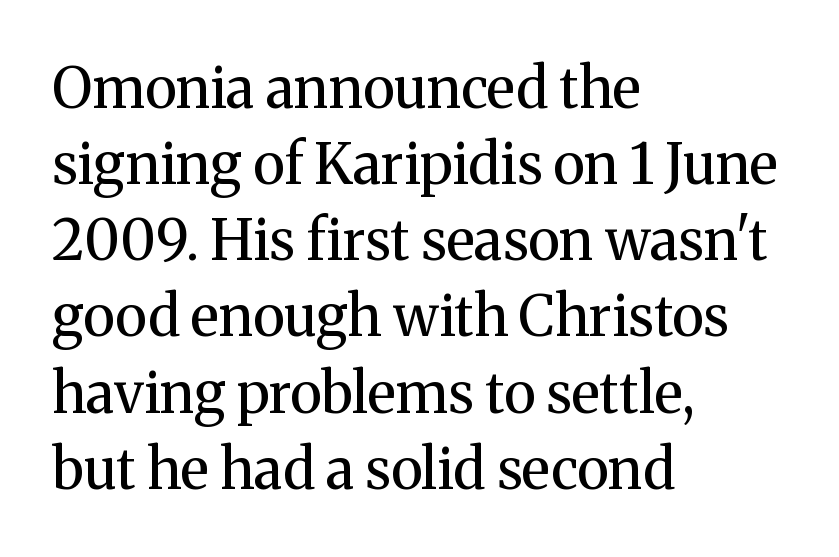
Does the lettering tilt? It doesn't — this is upright. The passage shown is typed in a proportional face where columns would drift. Serifs: yes, visible at the terminals of the letterforms. Visually the block forms a straight wall on the left and a jagged coastline on the right. No heavy texture on the line: the type isn't bold.
